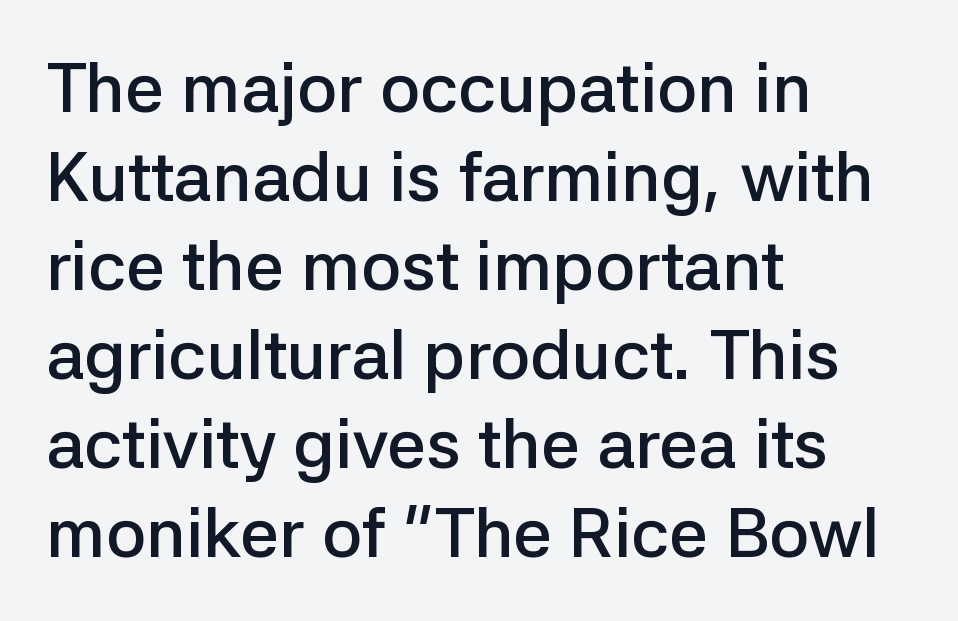
Letterform terminals end flat and unadorned throughout the passage. Is the block centered? No — it sits flush against the left margin. A bit beefed up — I'd call it semibold rather than bold. The space between consecutive lines is moderate. You could not count columns in this text — the font is proportionally spaced.
